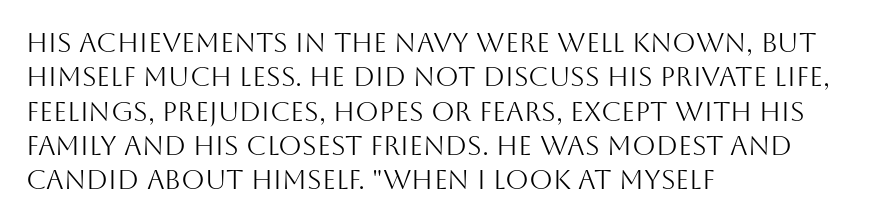
Q: Is the text bold? A: No.
Q: Is the text italic (slanted)? A: No, it is upright.
Q: Is the text underlined? A: No.
Q: How is the paragraph aligned? A: Left-aligned.
Q: Is the spacing between letters normal or unusually wide? A: Normal.
Q: Is the spacing between lines tight, normal or loose? A: Normal.
